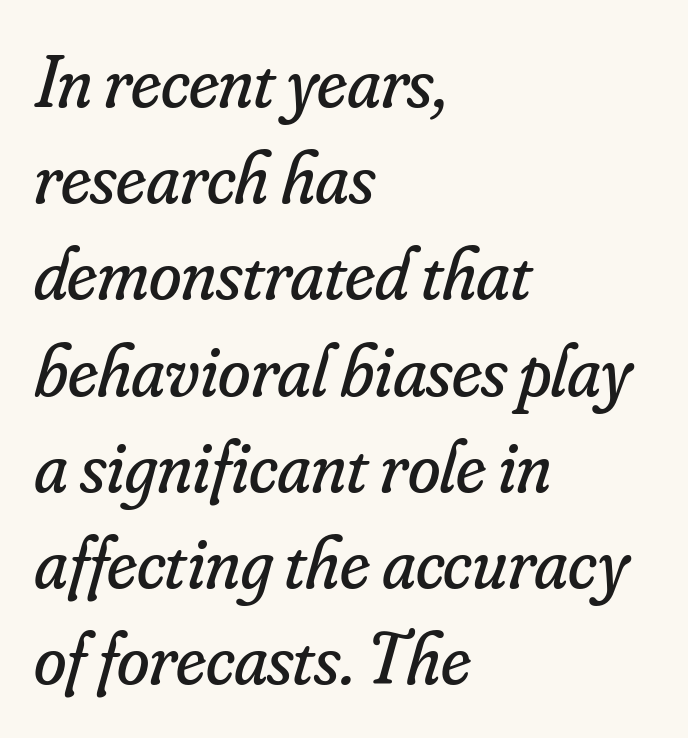
{"serif": "yes", "italic": "yes", "lean": "right", "slant_degrees": 16, "bold": "no", "weight": "regular", "width": "normal", "stroke_contrast": "low", "x_height": "small", "monospaced": "no", "underline": "no", "align": "left", "line_spacing": "normal", "line_spacing_ratio": 1.3, "letter_spacing": "normal", "letter_spacing_em": 0.0, "glyph_px": 74}
